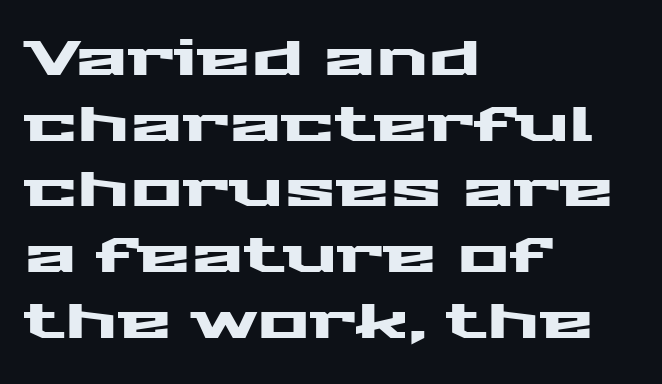
Q: Is the text italic (slanted)? A: No, it is upright.
Q: Is the typeface a serif or a sans-serif typeface? A: Sans-serif.
Q: Is the text underlined? A: No.
Q: How is the paragraph aligned? A: Left-aligned.
Q: Is the spacing between letters normal or unusually wide? A: Normal.
Q: Is the spacing between lines tight, normal or loose? A: Normal.
Q: Width (condensed, normal, or wide)? A: Wide.
Q: Stroke contrast? A: Medium.
Q: x-height? A: Medium.
Q: Monospaced? A: No.
